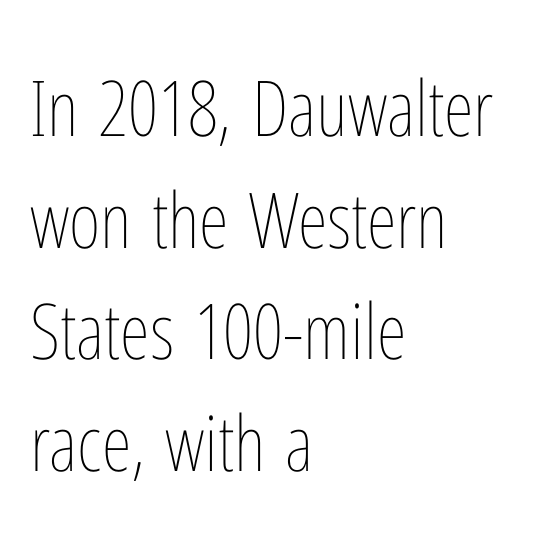
{"italic": "no", "bold": "no", "weight": "thin", "width": "condensed", "stroke_contrast": "low", "x_height": "medium", "monospaced": "no", "underline": "no", "align": "left", "line_spacing": "normal", "line_spacing_ratio": 1.45, "letter_spacing": "normal", "letter_spacing_em": 0.0, "glyph_px": 77}
